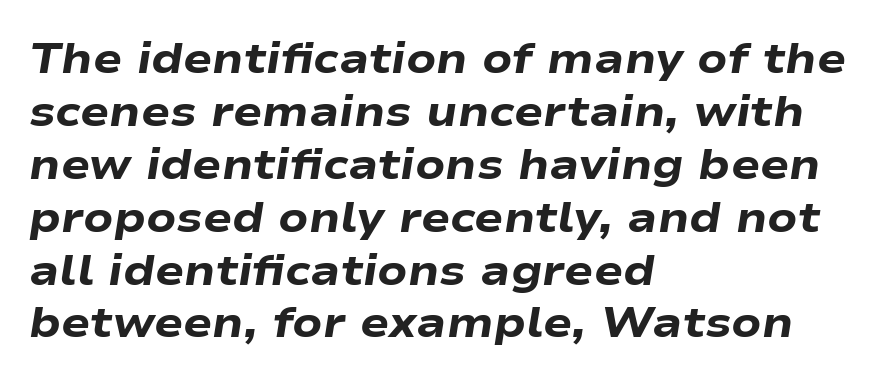
The image shows 43 px heavy, wide type, italic (leaning right); set left-aligned, line spacing 1.23x, normal letter spacing, not underlined; low stroke contrast and a medium x-height.
